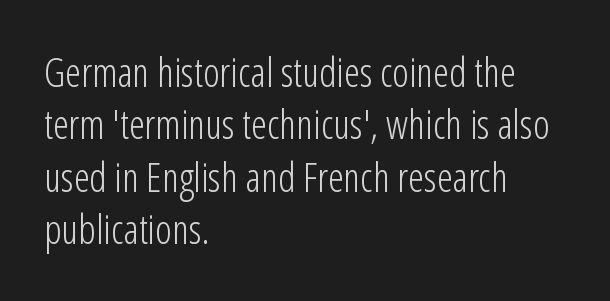
{"serif": "no", "italic": "no", "bold": "no", "weight": "light", "width": "condensed", "stroke_contrast": "low", "x_height": "medium", "monospaced": "no", "underline": "no", "align": "left", "line_spacing": "normal", "line_spacing_ratio": 1.31, "letter_spacing": "normal", "letter_spacing_em": 0.0, "glyph_px": 40}
